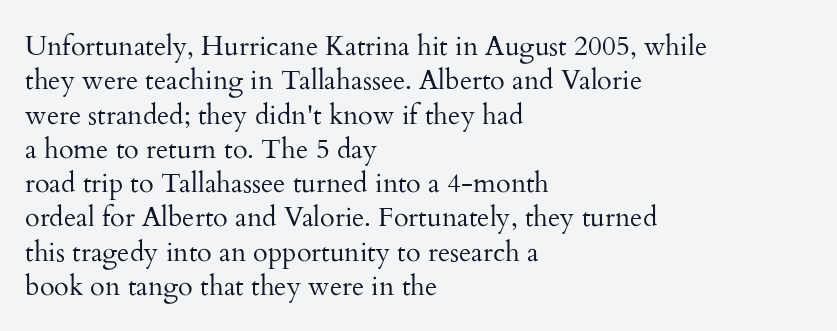
The image shows 27 px text type, upright; set left-aligned, normal line spacing (1.27x), normal letter spacing, not underlined.
